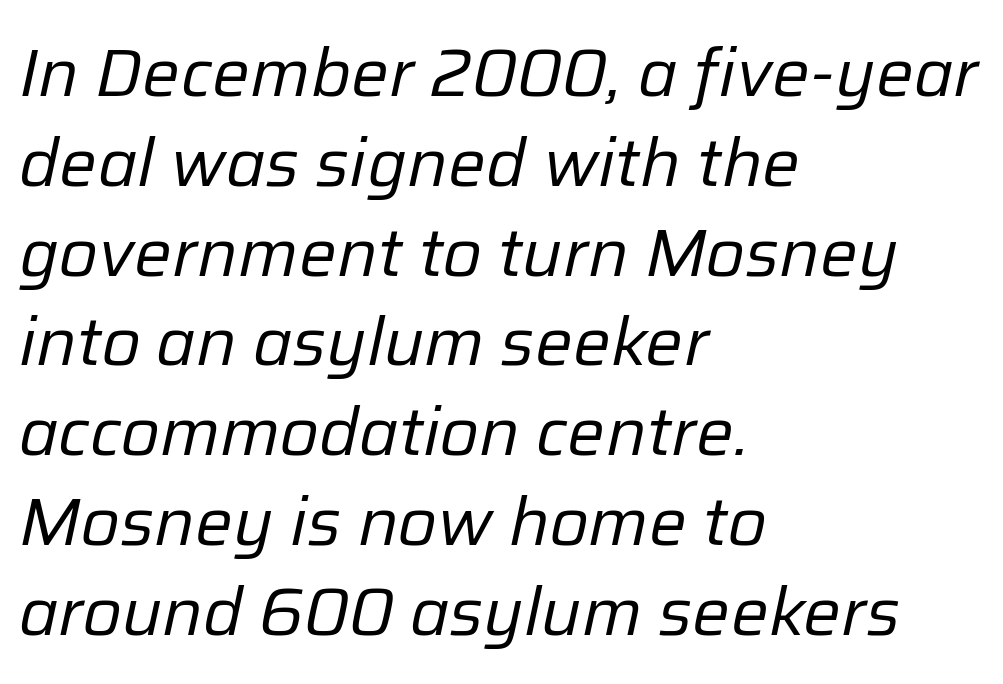
Q: Is the text bold? A: No.
Q: Is the text italic (slanted)? A: Yes, it leans right by about 12 degrees.
Q: Is the text underlined? A: No.
Q: How is the paragraph aligned? A: Left-aligned.
Q: Is the spacing between letters normal or unusually wide? A: Normal.
Q: Is the spacing between lines tight, normal or loose? A: Normal.
Q: Width (condensed, normal, or wide)? A: Normal.
Q: Stroke contrast? A: Low.
Q: x-height? A: Medium.
Q: Monospaced? A: No.
